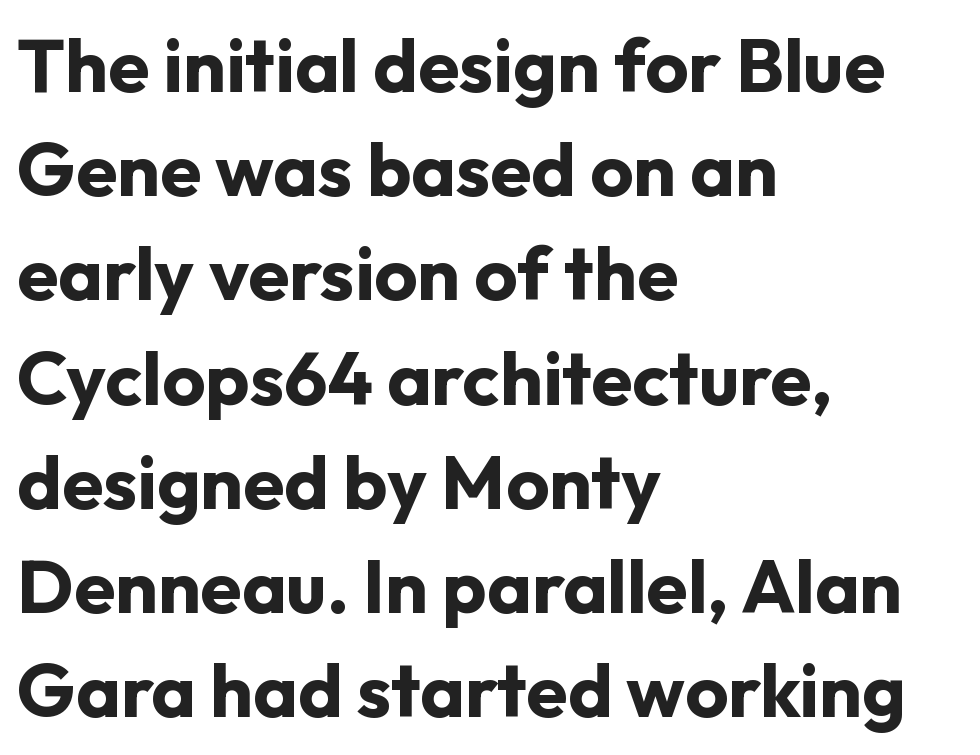
The passage shown stacks its lines at a standard gap. What kind of face is this? One without serifs — a sans. Visually the block forms a straight wall on the left and a jagged coastline on the right. The axis of the letterforms is exactly vertical. Between one letter and the next there's only the usual sliver of space.
